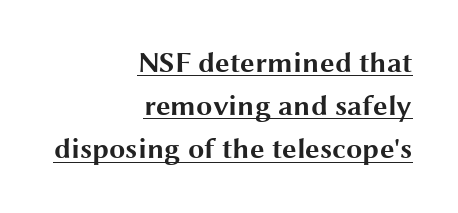
{"serif": "no", "italic": "no", "bold": "yes", "weight": "bold", "width": "wide", "stroke_contrast": "medium", "x_height": "medium", "monospaced": "no", "underline": "yes", "align": "right", "line_spacing": "normal", "line_spacing_ratio": 1.49, "letter_spacing": "normal", "letter_spacing_em": 0.0, "glyph_px": 29}
